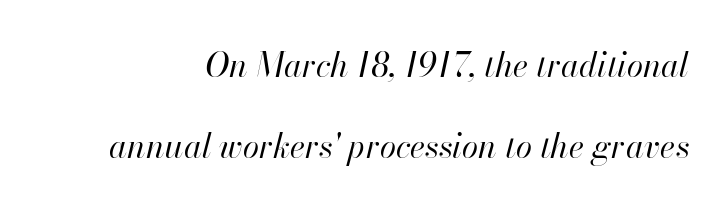
The image shows 33 px regular-weight type, italic (leaning right); set loose line spacing (2.45x), normal letter spacing, not underlined; high stroke contrast and a small x-height.
